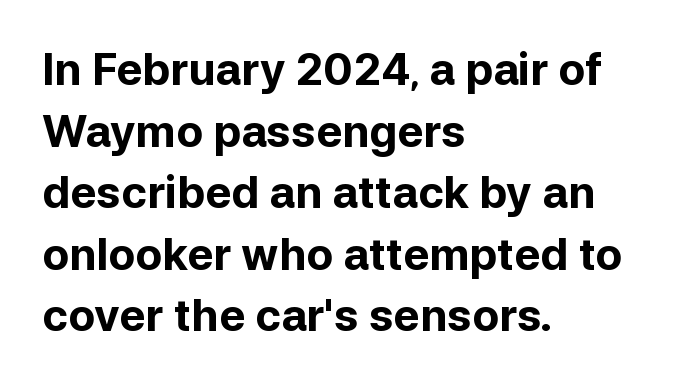
Q: Is the text bold? A: Yes.
Q: Is the text italic (slanted)? A: No, it is upright.
Q: Is the typeface a serif or a sans-serif typeface? A: Sans-serif.
Q: Is the text underlined? A: No.
Q: How is the paragraph aligned? A: Left-aligned.
Q: Is the spacing between letters normal or unusually wide? A: Normal.
Q: Is the spacing between lines tight, normal or loose? A: Normal.
Q: Width (condensed, normal, or wide)? A: Normal.
Q: Stroke contrast? A: Low.
Q: x-height? A: Medium.
Q: Monospaced? A: No.
